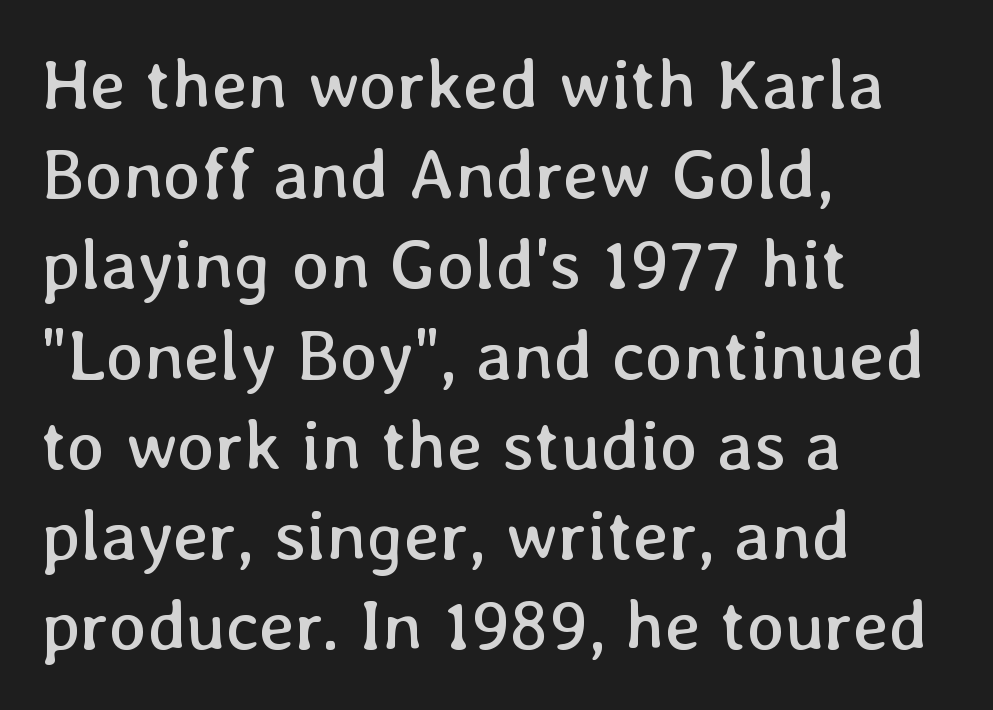
The font is comparable to plain body text, perhaps lighter. Underline: absent. What stands out about the letter spacing? Nothing — it is the standard amount. A typesetter would mark this as roman, not italic. Vertical spacing — default. The paragraph shown leans on its left margin.
